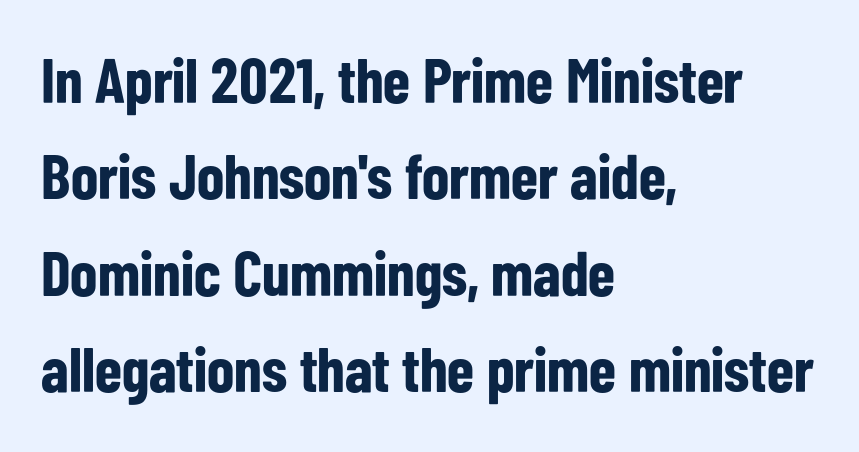
{"serif": "no", "italic": "no", "bold": "yes", "weight": "bold", "width": "condensed", "stroke_contrast": "low", "x_height": "medium", "monospaced": "no", "underline": "no", "align": "left", "line_spacing": "normal", "line_spacing_ratio": 1.53, "letter_spacing": "normal", "letter_spacing_em": 0.0, "glyph_px": 63}
